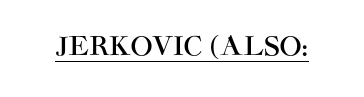
The image shows 26 px text type, upright; set normal letter spacing, underlined.
